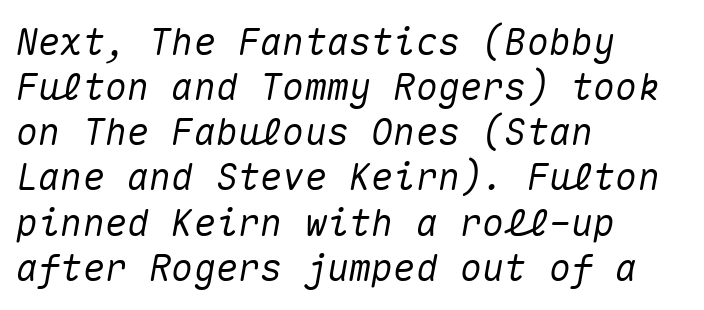
Q: Is the text italic (slanted)? A: Yes, it leans right by about 10 degrees.
Q: Is the text underlined? A: No.
Q: How is the paragraph aligned? A: Left-aligned.
Q: Is the spacing between letters normal or unusually wide? A: Normal.
Q: Width (condensed, normal, or wide)? A: Normal.
Q: Stroke contrast? A: Medium.
Q: x-height? A: Medium.
Q: Monospaced? A: Yes.
